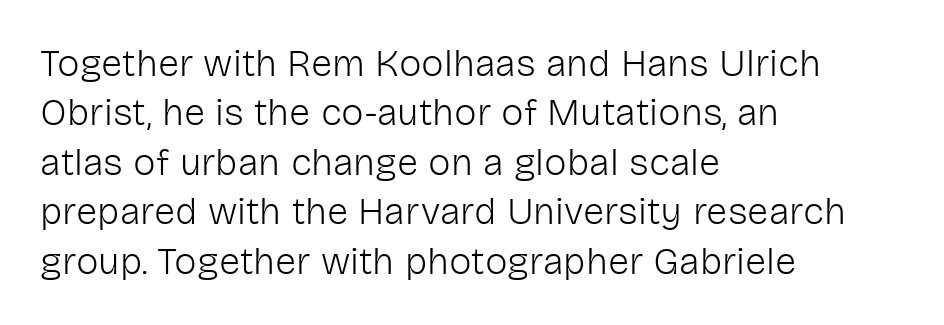
The vertical gap from one line to the next is medium. This reads as an unemphasized weight, regular at the heaviest. Is this a fixed-width face? No — the glyphs have proportional, varying widths. These lines keep a tight, regular rhythm from letter to letter. Does the type have serifs? No, each stem ends abruptly.
